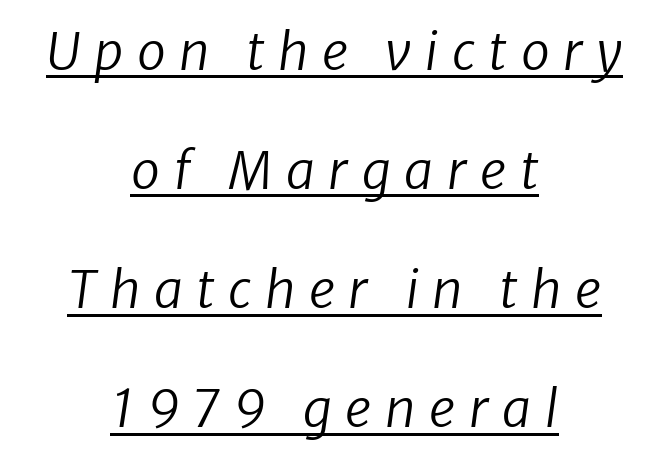
The image shows 52 px regular-weight type, italic (leaning right); set centered, loose line spacing (2.29x), unusually wide letter spacing (+0.26 em), underlined; low stroke contrast and a medium x-height.
